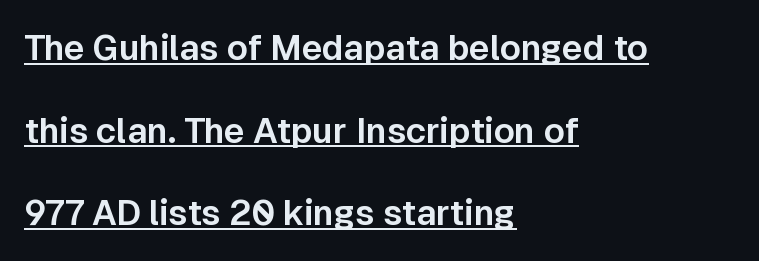
Each letter keeps its own natural width here, so spacing adapts to shape. Look at the tracking — it's just the regular setting, nothing added. The font family rendered here belongs to the sans-serif group. The designer dialed line spacing up above the default. Notice how the stems are strictly vertical — no italics here.
